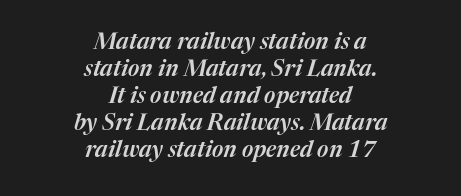
{"italic": "yes", "lean": "right", "slant_degrees": 17, "underline": "no", "align": "center", "line_spacing_ratio": 1.23, "letter_spacing": "normal", "letter_spacing_em": 0.0, "glyph_px": 22}
